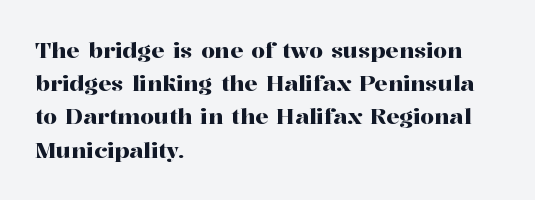
These lines keep a tight, regular rhythm from letter to letter. Vertical spacing — default. No word sits above an underline. The setting favours the left margin, as ordinary paragraphs usually do. The font's upright variant was chosen for this text.
